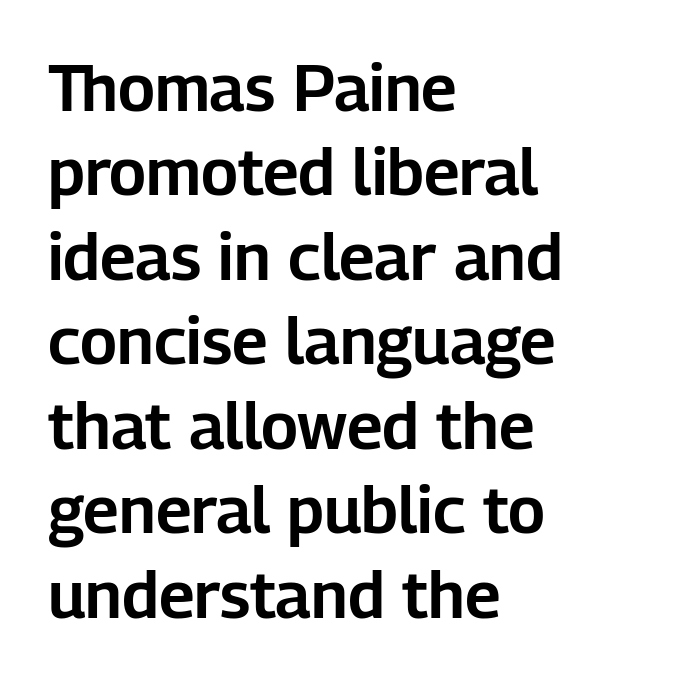
The image shows 65 px sans-serif type, upright; set left-aligned, normal line spacing (1.3x), normal letter spacing, not underlined; low stroke contrast and a medium x-height.
